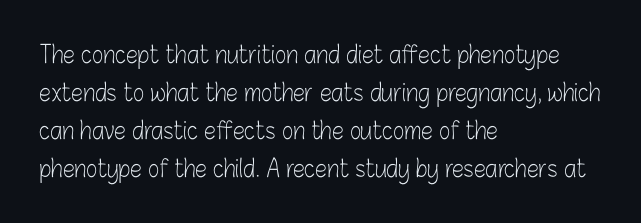
Q: Is the text bold? A: No.
Q: Is the text italic (slanted)? A: No, it is upright.
Q: Is the text underlined? A: No.
Q: How is the paragraph aligned? A: Left-aligned.
Q: Is the spacing between letters normal or unusually wide? A: Normal.
Q: Is the spacing between lines tight, normal or loose? A: Normal.
